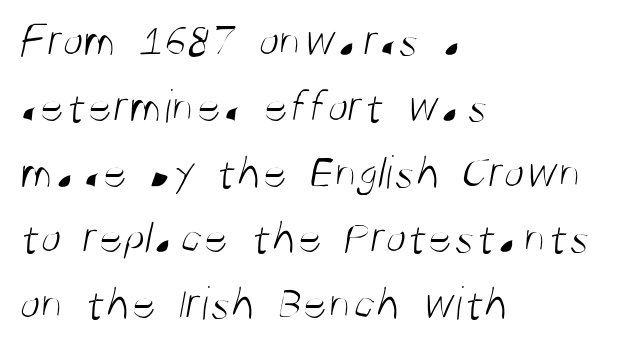
Q: Is the text bold? A: No.
Q: Is the typeface a serif or a sans-serif typeface? A: Sans-serif.
Q: Is the text underlined? A: No.
Q: How is the paragraph aligned? A: Left-aligned.
Q: Is the spacing between letters normal or unusually wide? A: Normal.
Q: Is the spacing between lines tight, normal or loose? A: Normal.
Q: Width (condensed, normal, or wide)? A: Condensed.
Q: Stroke contrast? A: Medium.
Q: x-height? A: Large.
Q: Monospaced? A: No.
